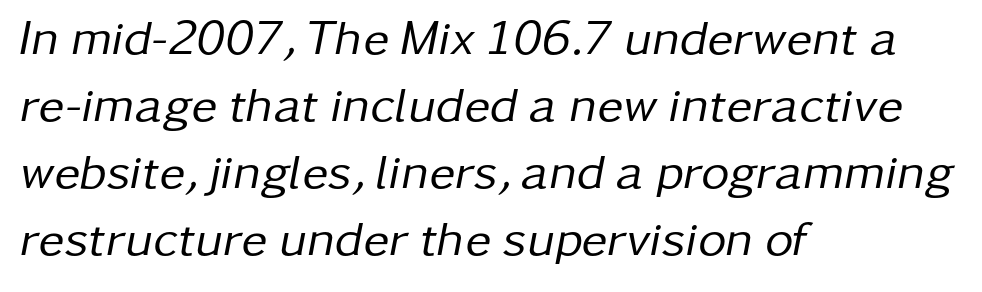
Caption: face not bold, strokes unweighted. Normally led — the rows are evenly, conventionally spaced. The foot of each line stays bare and open. The face used here is rendered with its standard letterfit.
